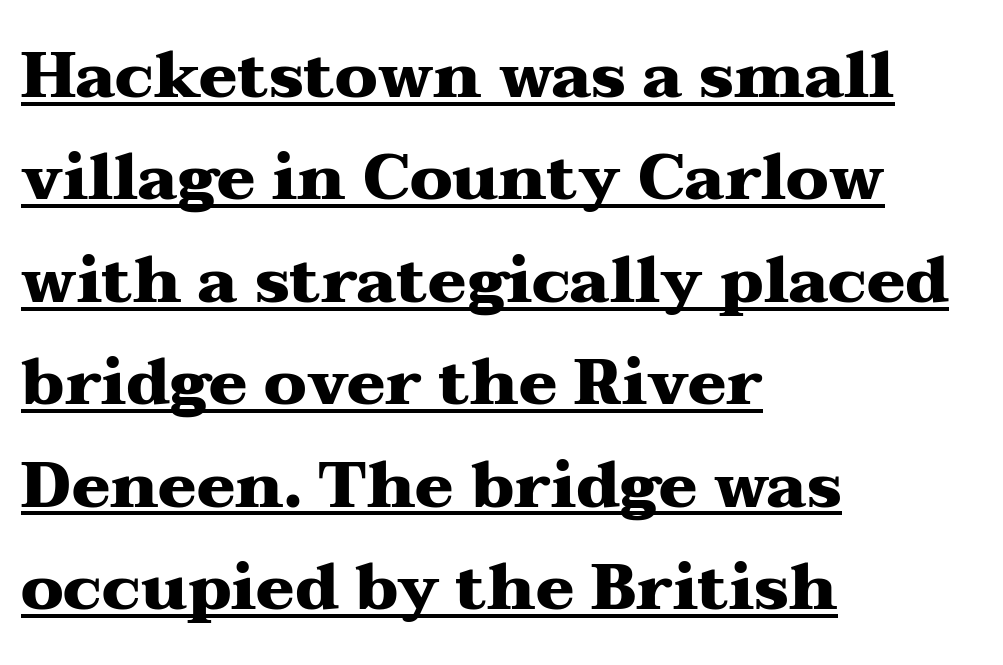
The image shows 64 px heavy, wide serif type, upright; set left-aligned, normal line spacing (1.6x), normal letter spacing, underlined; medium stroke contrast and a medium x-height.
